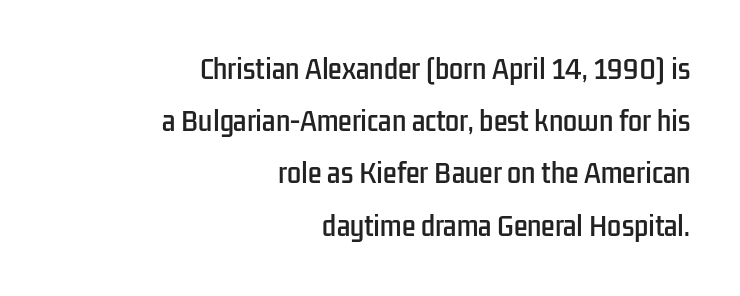
The image shows 25 px text type, upright; set right-aligned, loose line spacing (2.09x), normal letter spacing, not underlined.
